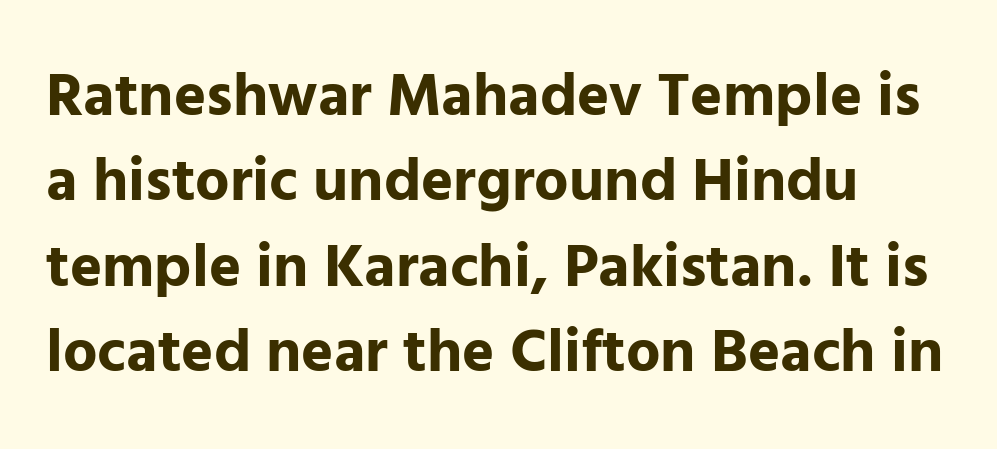
{"serif": "no", "italic": "no", "bold": "yes", "weight": "bold", "width": "normal", "stroke_contrast": "low", "x_height": "medium", "monospaced": "no", "underline": "no", "align": "left", "line_spacing": "normal", "line_spacing_ratio": 1.4, "letter_spacing": "normal", "letter_spacing_em": 0.0, "glyph_px": 61}
